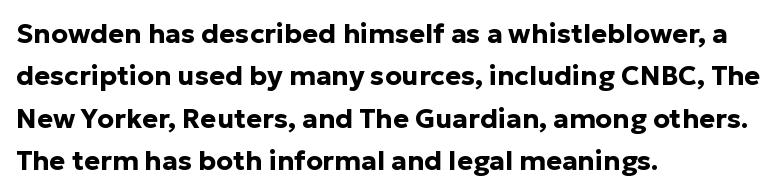
{"italic": "no", "bold": "yes", "underline": "no", "align": "left", "line_spacing": "normal", "line_spacing_ratio": 1.57, "letter_spacing": "normal", "letter_spacing_em": 0.0, "glyph_px": 27}
